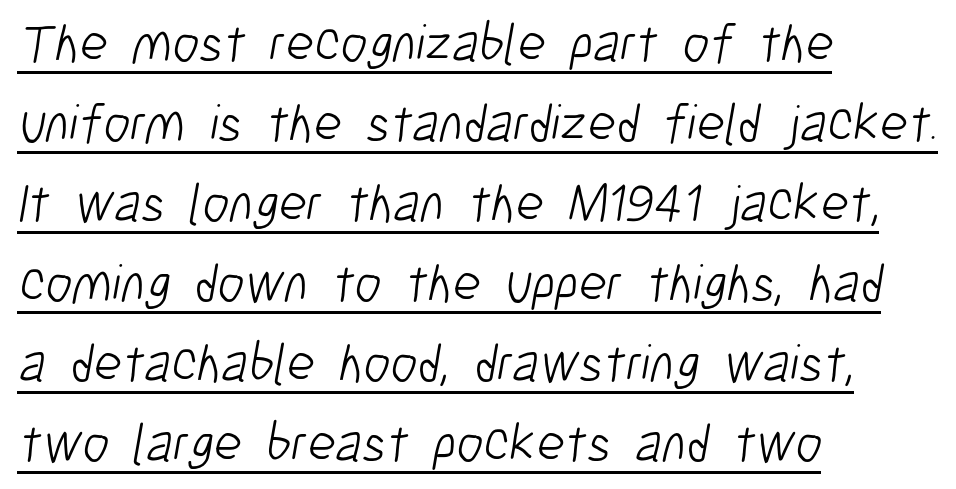
The image shows 54 px light, condensed sans-serif type; set left-aligned, normal line spacing (1.48x), normal letter spacing, underlined; low stroke contrast and a medium x-height.
